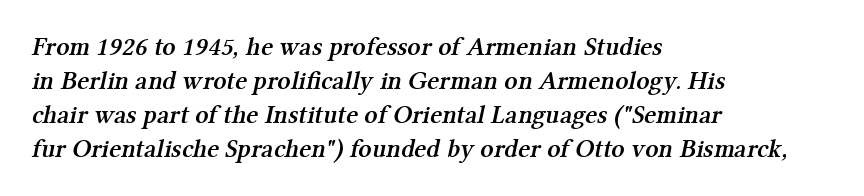
In CSS terms this would be text-align: left. Decoration check: the copy has no underline. Regarding leading, the lines here are spaced in the standard way. A semibold gives these letters moderate extra thickness, short of bold. In terms of letterspacing, this is plain default setting.
